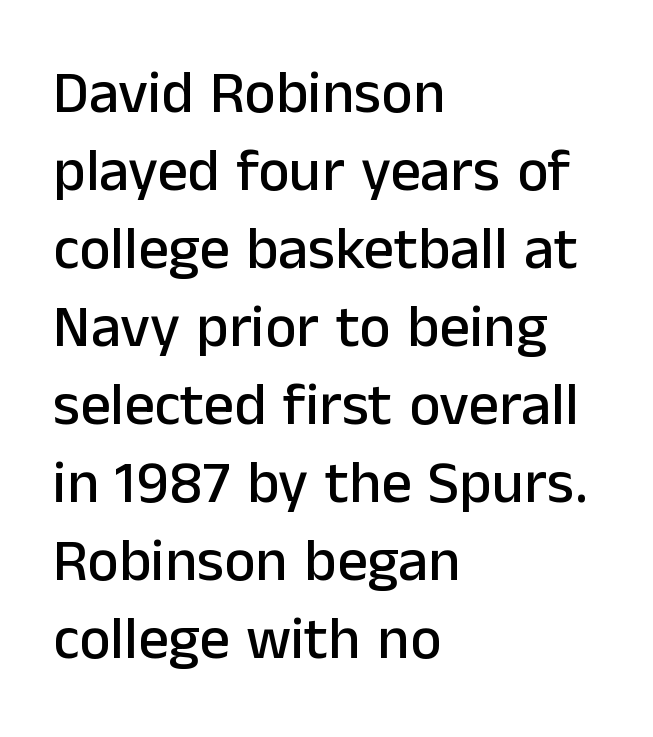
The image shows 60 px sans-serif type, upright; set left-aligned, normal line spacing (1.3x), normal letter spacing, not underlined; low stroke contrast and a medium x-height.
